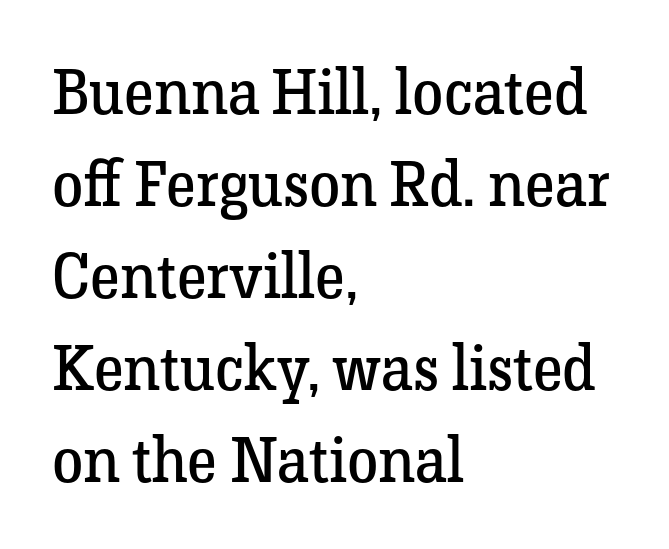
{"serif": "yes", "italic": "no", "bold": "no", "weight": "regular", "width": "normal", "stroke_contrast": "low", "x_height": "medium", "monospaced": "no", "underline": "no", "align": "left", "line_spacing": "normal", "line_spacing_ratio": 1.46, "letter_spacing": "normal", "letter_spacing_em": 0.0, "glyph_px": 63}
